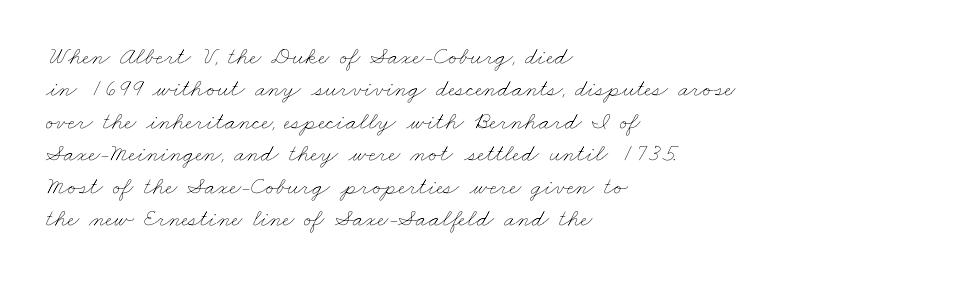
The image shows 25 px text type; set left-aligned, normal line spacing (1.3x), normal letter spacing, not underlined.
